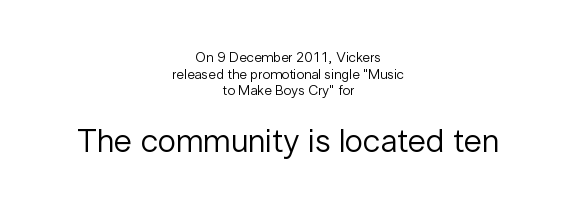
{"serif": "no", "italic": "no", "bold": "no", "weight": "regular", "width": "normal", "stroke_contrast": "low", "x_height": "medium", "monospaced": "no", "underline": "no", "align": "center", "line_spacing_ratio": 1.18, "letter_spacing": "normal", "letter_spacing_em": 0.0, "larger_block": "second", "size_ratio": 2.36, "glyph_px": 33}
